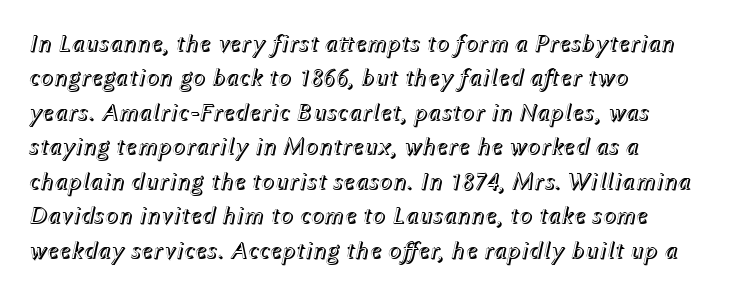
{"italic": "yes", "lean": "right", "slant_degrees": 12, "underline": "no", "align": "left", "line_spacing": "normal", "line_spacing_ratio": 1.38, "letter_spacing": "normal", "letter_spacing_em": 0.0, "glyph_px": 25}
